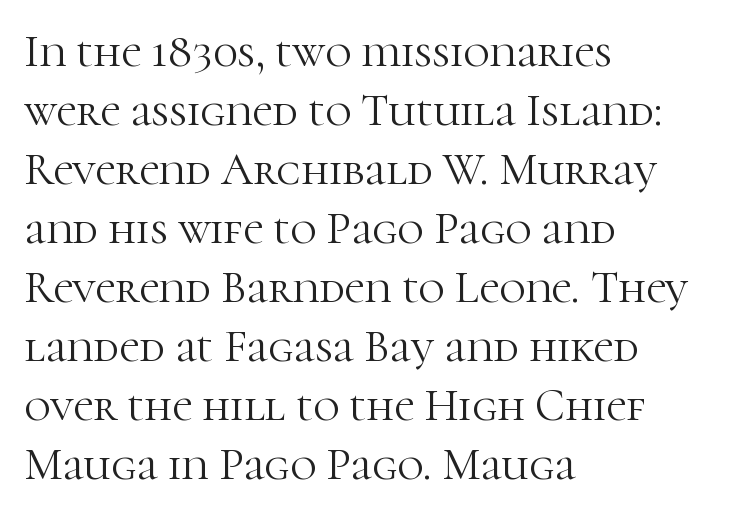
Q: Is the text bold? A: No.
Q: Is the text italic (slanted)? A: No, it is upright.
Q: Is the typeface a serif or a sans-serif typeface? A: Serif.
Q: Is the text underlined? A: No.
Q: How is the paragraph aligned? A: Left-aligned.
Q: Is the spacing between letters normal or unusually wide? A: Normal.
Q: Is the spacing between lines tight, normal or loose? A: Normal.
Q: Width (condensed, normal, or wide)? A: Normal.
Q: Stroke contrast? A: High.
Q: x-height? A: Medium.
Q: Monospaced? A: No.
